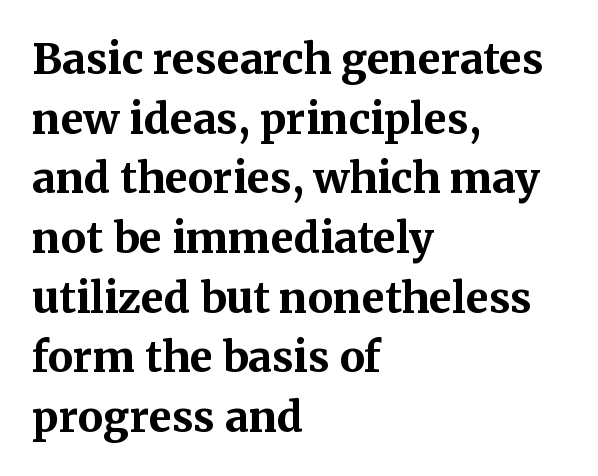
The image shows 42 px bold serif type, upright; set left-aligned, normal line spacing (1.42x), normal letter spacing, not underlined; medium stroke contrast and a medium x-height.
